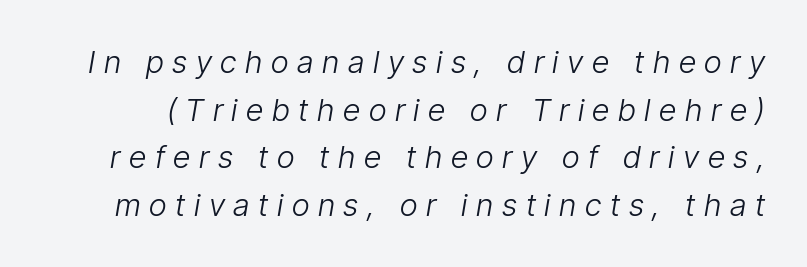
{"italic": "yes", "lean": "right", "slant_degrees": 9, "bold": "no", "weight": "light", "width": "condensed", "stroke_contrast": "low", "x_height": "medium", "monospaced": "no", "underline": "no", "line_spacing": "normal", "line_spacing_ratio": 1.54, "letter_spacing": "wide", "letter_spacing_em": 0.28, "glyph_px": 31}
